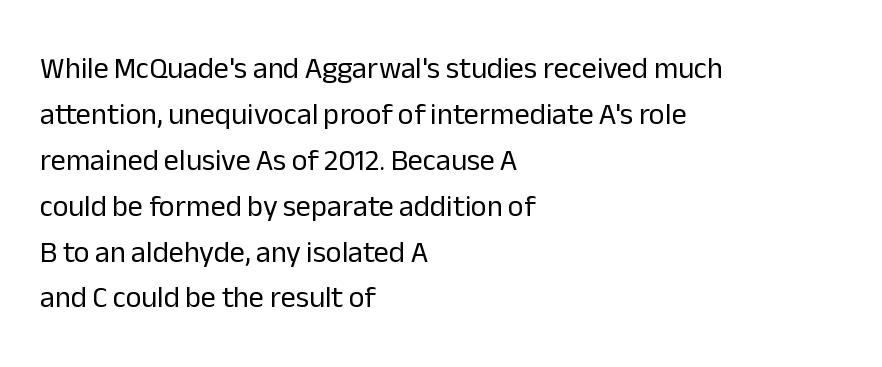
The image shows 30 px regular-weight sans-serif type, upright; set left-aligned, normal line spacing (1.53x), normal letter spacing, not underlined; low stroke contrast and a medium x-height.
